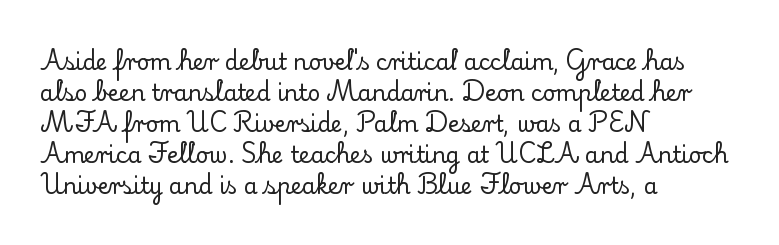
The image shows 22 px text type, upright; set left-aligned, normal line spacing (1.41x), normal letter spacing, not underlined.
